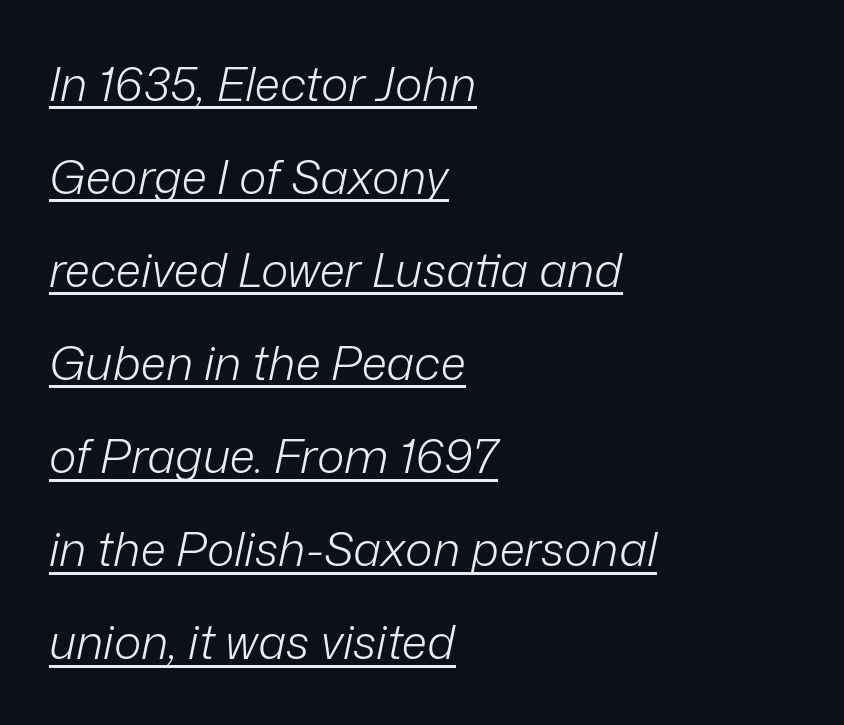
{"italic": "yes", "lean": "right", "slant_degrees": 12, "bold": "no", "weight": "light", "width": "normal", "stroke_contrast": "low", "x_height": "medium", "monospaced": "no", "underline": "yes", "align": "left", "line_spacing": "loose", "line_spacing_ratio": 1.98, "letter_spacing": "normal", "letter_spacing_em": 0.0, "glyph_px": 47}
